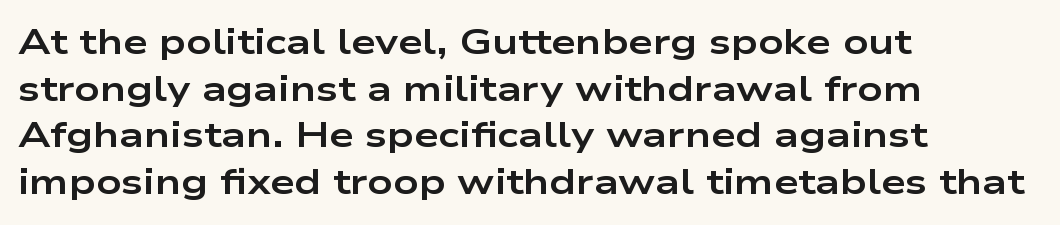
Each letter keeps its own natural width here, so spacing adapts to shape. This sample uses an upright cut, with every glyph sitting square on the baseline. Compared with typical paragraphs, the rows here are spaced about the same. Bare-footed words on every line. Honestly, the letter spacing is just normal — you wouldn't notice it. Compared with a centered layout, this one pins lines to the left instead.
